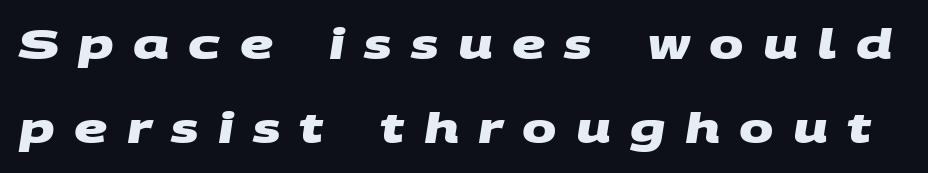
The foot of each line stays bare and open. No feet cap the strokes, marking this as sans-serif type. Vertically, the passage feels expansive, rows floating well apart. You'd pick this weight for a headline — it's a proper bold.
